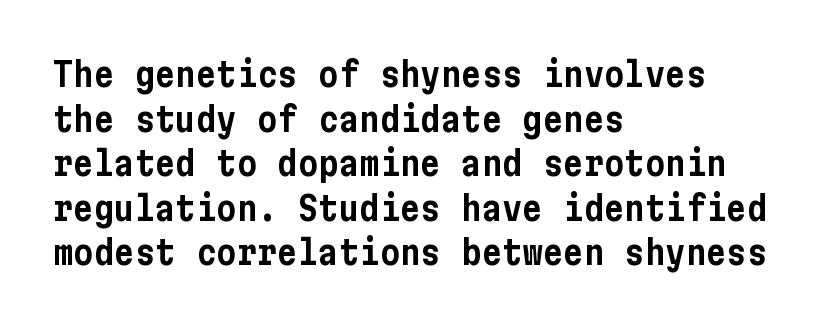
{"serif": "no", "italic": "no", "width": "condensed", "stroke_contrast": "low", "x_height": "medium", "underline": "no", "align": "left", "line_spacing": "normal", "line_spacing_ratio": 1.31, "letter_spacing": "normal", "letter_spacing_em": 0.0, "glyph_px": 34}
